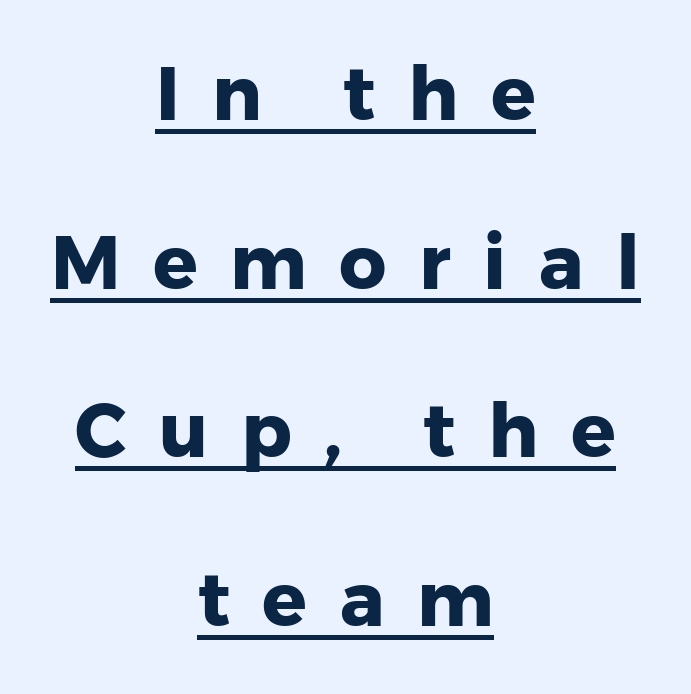
Q: Is the text bold? A: Yes.
Q: Is the text italic (slanted)? A: No, it is upright.
Q: Is the typeface a serif or a sans-serif typeface? A: Sans-serif.
Q: Is the text underlined? A: Yes.
Q: How is the paragraph aligned? A: Centered.
Q: Is the spacing between letters normal or unusually wide? A: Unusually wide.
Q: Is the spacing between lines tight, normal or loose? A: Loose.
Q: Width (condensed, normal, or wide)? A: Normal.
Q: Stroke contrast? A: Low.
Q: x-height? A: Medium.
Q: Monospaced? A: No.
